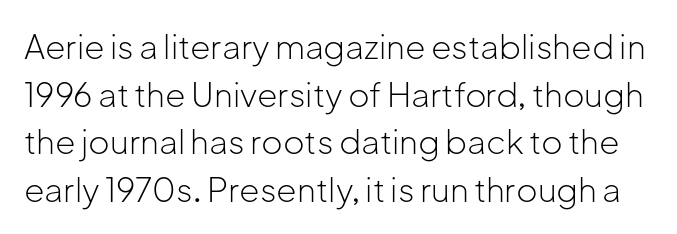
The glyphs are unaccompanied by any horizontal stroke below them. Weight: in the light-to-regular range. Every character sits straight up, as roman type does. Are there feet on the stems? There aren't — it's a sans. A typesetter would call this proportional, since set widths differ per character. The gaps between neighbouring characters are ordinary and unremarkable.
